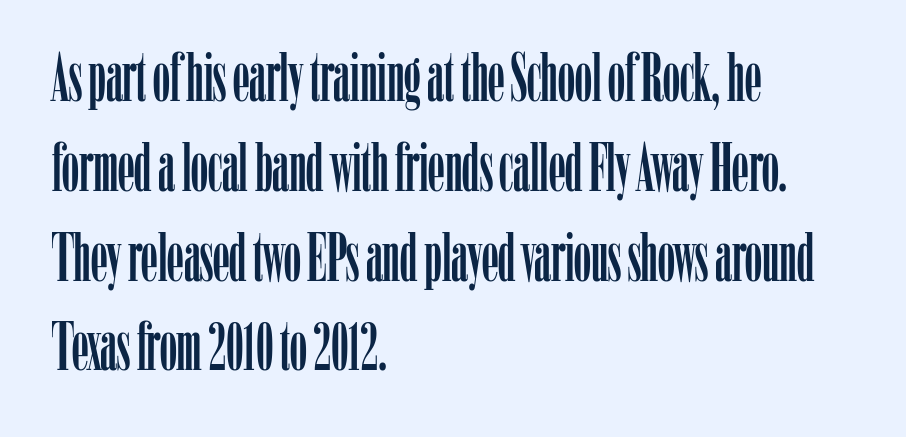
The image shows 67 px condensed serif type, upright; set left-aligned, normal line spacing (1.34x), normal letter spacing, not underlined; low stroke contrast and a medium x-height.
